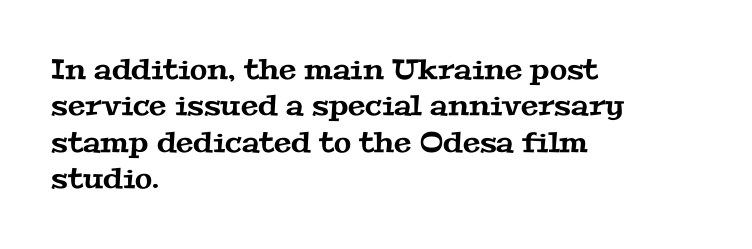
Q: Is the typeface a serif or a sans-serif typeface? A: Serif.
Q: Is the text underlined? A: No.
Q: How is the paragraph aligned? A: Left-aligned.
Q: Is the spacing between letters normal or unusually wide? A: Normal.
Q: Is the spacing between lines tight, normal or loose? A: Normal.
Q: Width (condensed, normal, or wide)? A: Wide.
Q: Stroke contrast? A: Medium.
Q: x-height? A: Medium.
Q: Monospaced? A: No.
